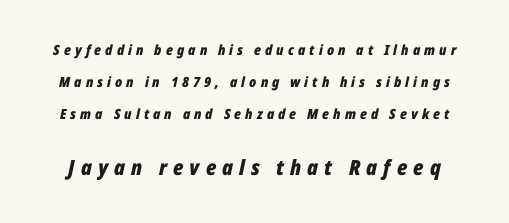
Q: Is the text bold? A: Yes.
Q: Is the text italic (slanted)? A: Yes, it leans right by about 12 degrees.
Q: Is the text underlined? A: No.
Q: Is the spacing between letters normal or unusually wide? A: Unusually wide.
Q: Is the spacing between lines tight, normal or loose? A: Loose.
Q: Which block of text is set in a larger size, the first (top) or the second (bottom)? A: The second (bottom) one.
